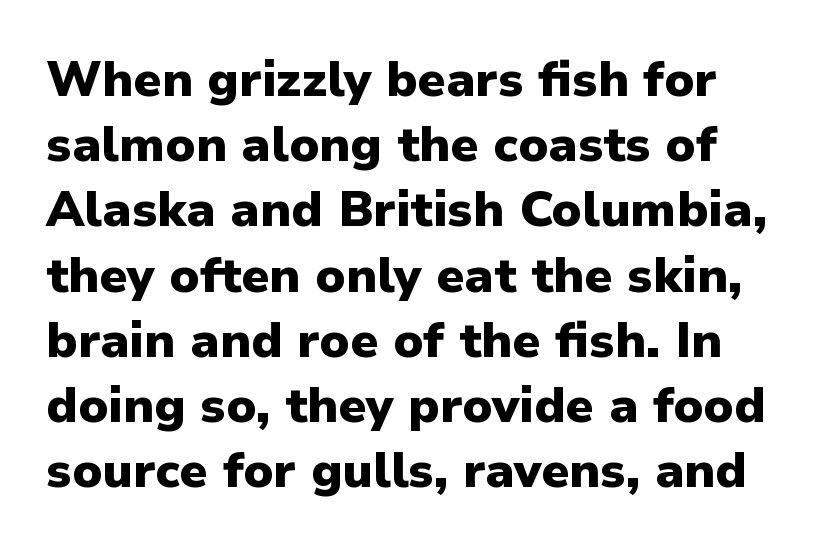
{"serif": "no", "italic": "no", "bold": "yes", "weight": "heavy", "width": "normal", "stroke_contrast": "low", "x_height": "medium", "monospaced": "no", "underline": "no", "line_spacing": "normal", "line_spacing_ratio": 1.33, "letter_spacing": "normal", "letter_spacing_em": 0.0, "glyph_px": 49}
